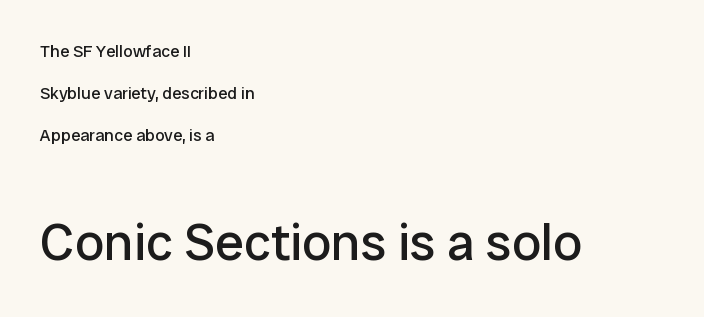
The cut favours lightness, reaching ordinary text weight at its darkest. Between one letter and the next there's only the usual sliver of space. The later block is typeset at a bigger size than the earlier block. Is this a fixed-width face? No — the glyphs have proportional, varying widths. One-word summary of the alignment: left.
